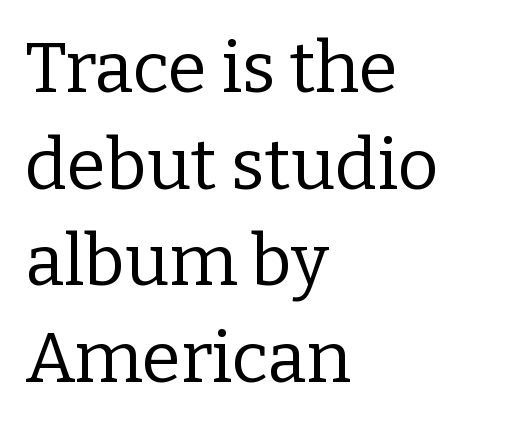
Serif or sans? Serif — the stroke terminals have little feet. Caption: face not bold, strokes unweighted. When letters stand straight like this, we call the style roman or upright. This rendering features lettering with no underline. All the whitespace from short lines collects on the right.
